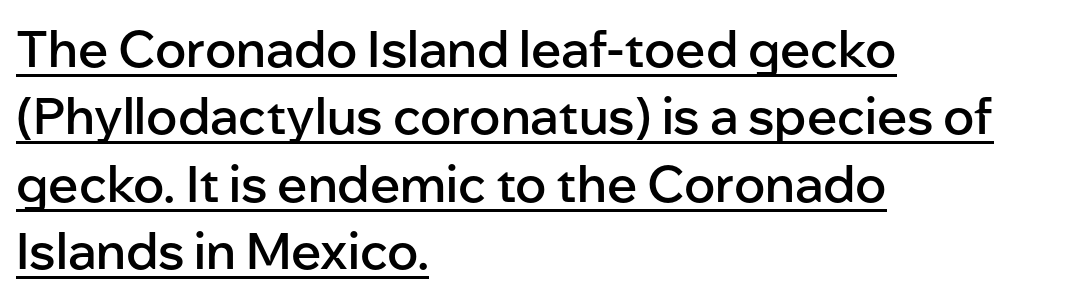
{"serif": "no", "italic": "no", "bold": "semi", "weight": "semibold", "width": "normal", "stroke_contrast": "low", "x_height": "medium", "monospaced": "no", "underline": "yes", "align": "left", "line_spacing": "normal", "line_spacing_ratio": 1.35, "letter_spacing": "normal", "letter_spacing_em": 0.0, "glyph_px": 50}
